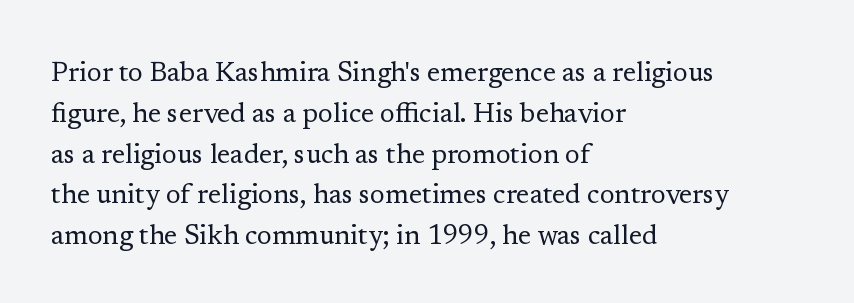
{"italic": "no", "bold": "no", "underline": "no", "align": "left", "line_spacing": "normal", "line_spacing_ratio": 1.51, "letter_spacing": "normal", "letter_spacing_em": 0.0, "glyph_px": 27}
